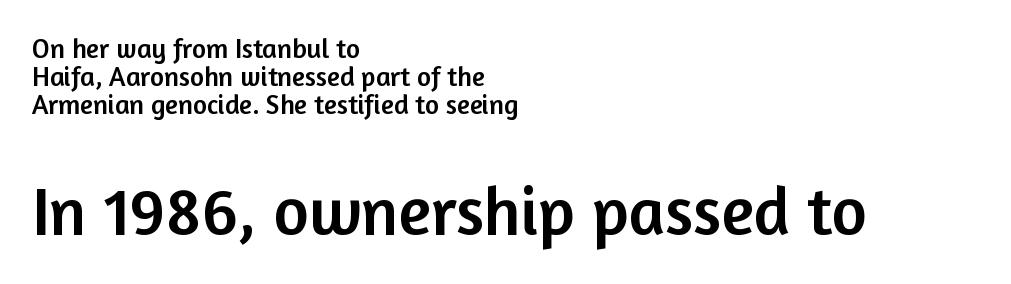
Do the characters align in a grid? No, the font is proportional. Lines of text with bare space underneath. The type family on display is of the sans-serif kind. The block of text is dense from top to bottom, with scant space between rows.
